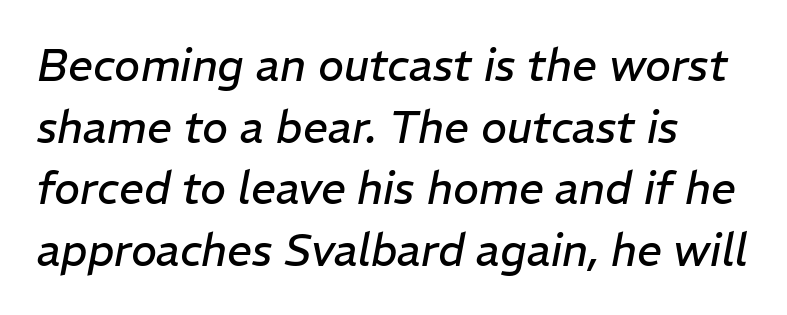
The image shows 44 px regular-weight type, italic (leaning right); set left-aligned, normal line spacing (1.4x), normal letter spacing, not underlined; low stroke contrast and a medium x-height.
